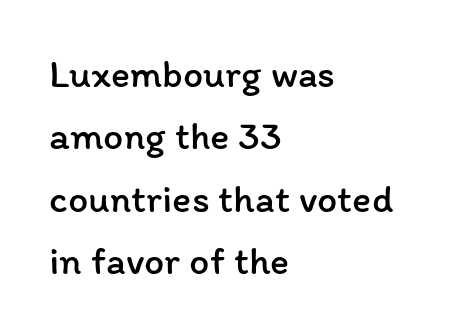
Q: Is the text bold? A: No.
Q: Is the text italic (slanted)? A: No, it is upright.
Q: Is the text underlined? A: No.
Q: How is the paragraph aligned? A: Left-aligned.
Q: Is the spacing between letters normal or unusually wide? A: Normal.
Q: Is the spacing between lines tight, normal or loose? A: Normal.
Q: Width (condensed, normal, or wide)? A: Normal.
Q: Stroke contrast? A: Low.
Q: x-height? A: Medium.
Q: Monospaced? A: No.
